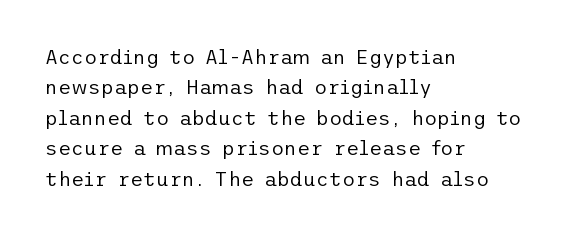
The typesetting does not lean heavy: it is not bold. Words appear dense and cohesive because spacing is normal. Every character sits straight up, as roman type does. What's the leading like? Ordinary, nothing unusual. Glance below the letters and you will spot only blank space.
